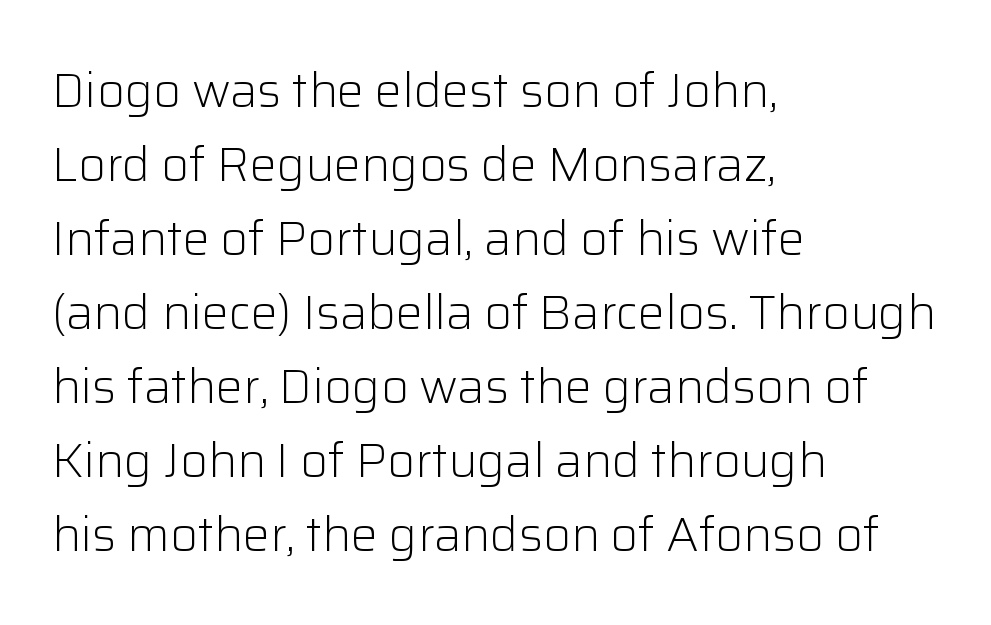
The image shows 48 px light sans-serif type, upright; set left-aligned, normal line spacing (1.54x), normal letter spacing, not underlined; low stroke contrast and a medium x-height.
